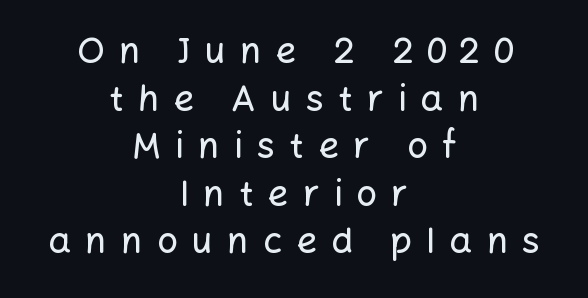
{"serif": "no", "italic": "no", "width": "normal", "stroke_contrast": "low", "x_height": "medium", "monospaced": "no", "underline": "no", "align": "center", "line_spacing": "normal", "line_spacing_ratio": 1.32, "letter_spacing": "wide", "letter_spacing_em": 0.4, "glyph_px": 36}
